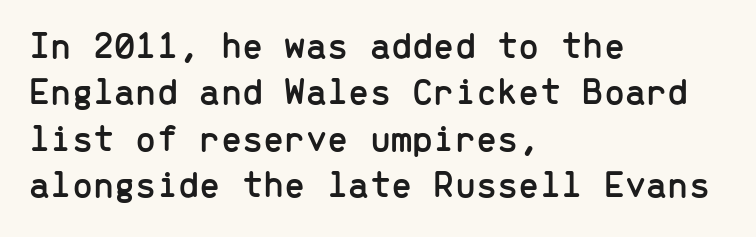
{"serif": "no", "italic": "no", "width": "normal", "stroke_contrast": "low", "x_height": "medium", "monospaced": "yes", "underline": "no", "align": "left", "line_spacing_ratio": 1.22, "letter_spacing": "normal", "letter_spacing_em": 0.0, "glyph_px": 38}
